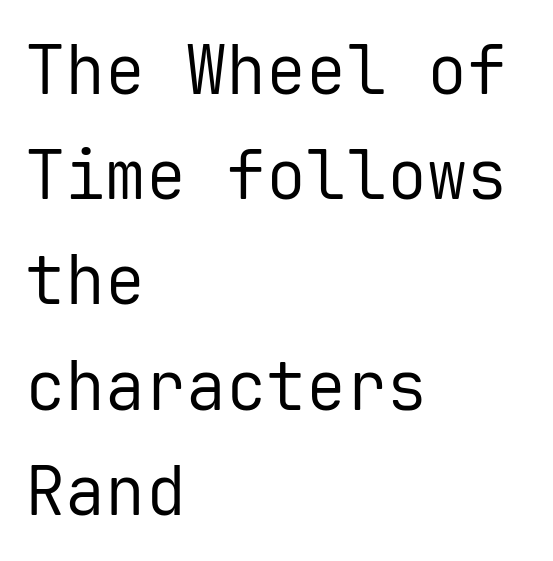
Glance below the letters and you will spot only blank space. A quiet, ordinary-to-light weight characterises the typeface. Observe the ordinary spacing: letters are neighbours, not strangers. The ragged edge is on the right, which tells us the setting is flush left.
